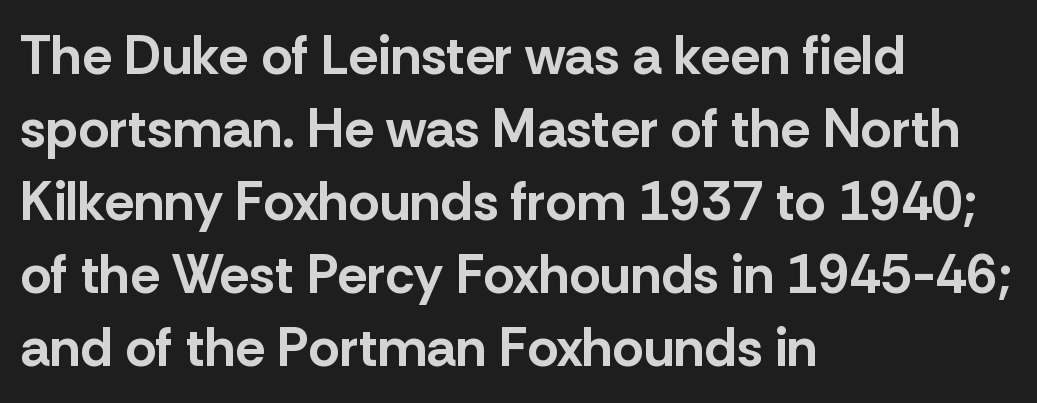
Q: Is the text bold? A: Yes.
Q: Is the text italic (slanted)? A: No, it is upright.
Q: Is the typeface a serif or a sans-serif typeface? A: Sans-serif.
Q: Is the text underlined? A: No.
Q: How is the paragraph aligned? A: Left-aligned.
Q: Is the spacing between letters normal or unusually wide? A: Normal.
Q: Is the spacing between lines tight, normal or loose? A: Normal.
Q: Width (condensed, normal, or wide)? A: Normal.
Q: Stroke contrast? A: Low.
Q: x-height? A: Medium.
Q: Monospaced? A: No.
